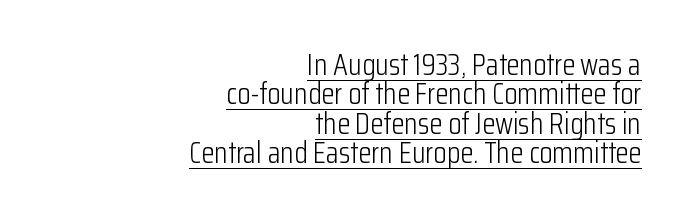
The image shows 30 px light, condensed sans-serif type, upright; set right-aligned, tight line spacing (0.98x), normal letter spacing, underlined; low stroke contrast and a medium x-height.
